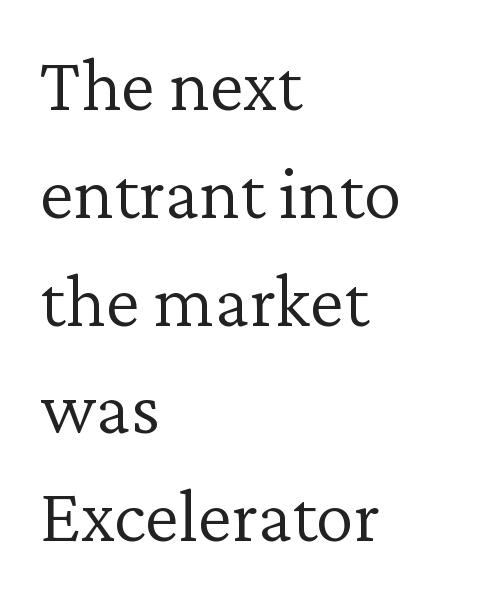
{"serif": "yes", "italic": "no", "bold": "no", "weight": "light", "width": "normal", "stroke_contrast": "low", "x_height": "medium", "monospaced": "no", "underline": "no", "align": "left", "line_spacing": "normal", "line_spacing_ratio": 1.4, "letter_spacing": "normal", "letter_spacing_em": 0.0, "glyph_px": 77}
